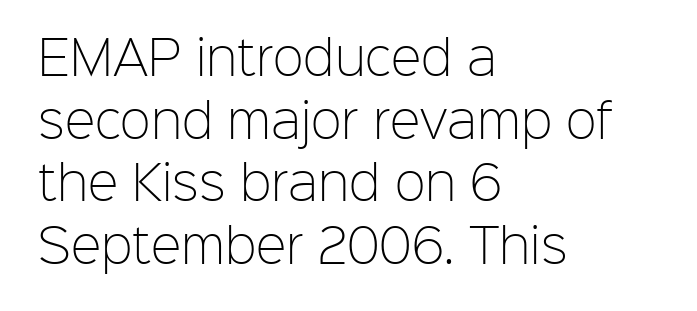
The image shows 46 px light sans-serif type, upright; set left-aligned, normal line spacing (1.36x), normal letter spacing, not underlined; low stroke contrast and a medium x-height.
